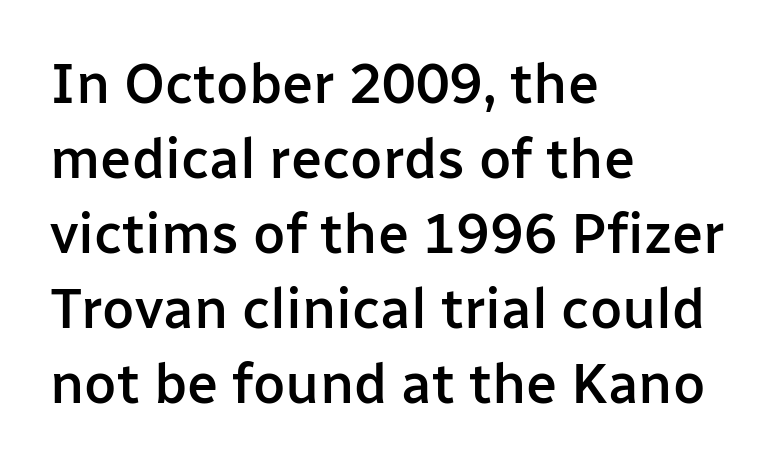
Nope, not italic — everything's standing straight. I'd call this a sans setting — the letters go barefoot. The lines in this sample share a left origin and differ only in where they stop. The rendering uses natural spacing where letterforms have individual widths. The baseline area is clear. Students, note that the glyphs here touch the page at normal intervals.
